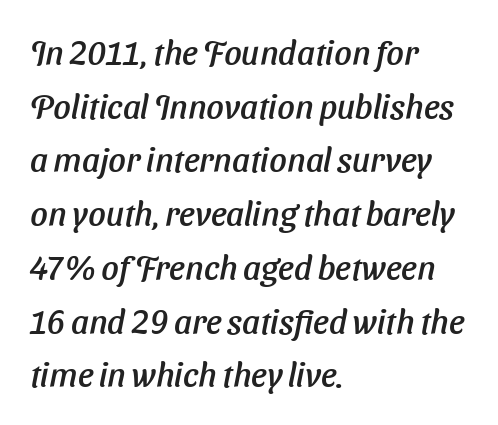
{"italic": "yes", "lean": "right", "slant_degrees": 11, "width": "normal", "stroke_contrast": "low", "x_height": "medium", "monospaced": "no", "underline": "no", "align": "left", "line_spacing": "normal", "line_spacing_ratio": 1.58, "letter_spacing": "normal", "letter_spacing_em": 0.0, "glyph_px": 34}
